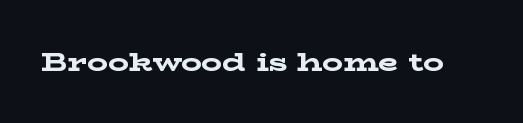
{"italic": "no", "bold": "yes", "underline": "no", "letter_spacing": "normal", "letter_spacing_em": 0.0, "glyph_px": 26}
